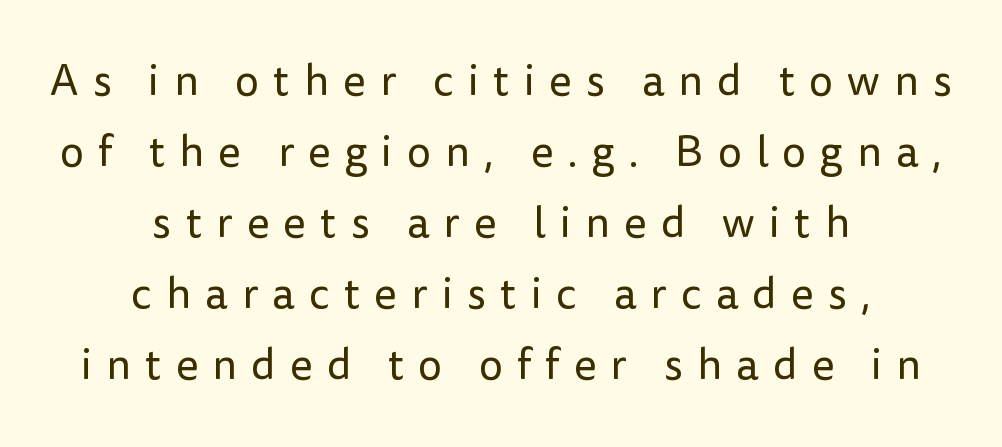
Q: Is the text bold? A: No.
Q: Is the text italic (slanted)? A: No, it is upright.
Q: Is the typeface a serif or a sans-serif typeface? A: Sans-serif.
Q: Is the text underlined? A: No.
Q: How is the paragraph aligned? A: Centered.
Q: Is the spacing between letters normal or unusually wide? A: Unusually wide.
Q: Is the spacing between lines tight, normal or loose? A: Normal.
Q: Width (condensed, normal, or wide)? A: Normal.
Q: Stroke contrast? A: Low.
Q: x-height? A: Medium.
Q: Monospaced? A: No.
